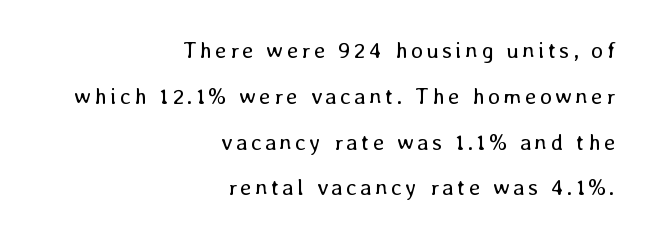
Q: Is the text bold? A: No.
Q: Is the text italic (slanted)? A: No, it is upright.
Q: Is the text underlined? A: No.
Q: How is the paragraph aligned? A: Right-aligned.
Q: Is the spacing between lines tight, normal or loose? A: Loose.
